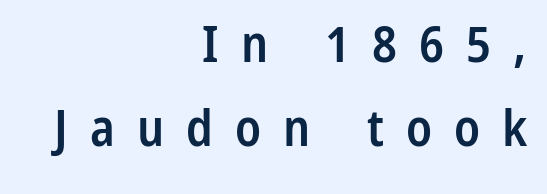
The image shows 51 px semibold, condensed sans-serif type, upright; set right-aligned, normal line spacing (1.64x), unusually wide letter spacing (+0.43 em), not underlined; low stroke contrast and a medium x-height.
